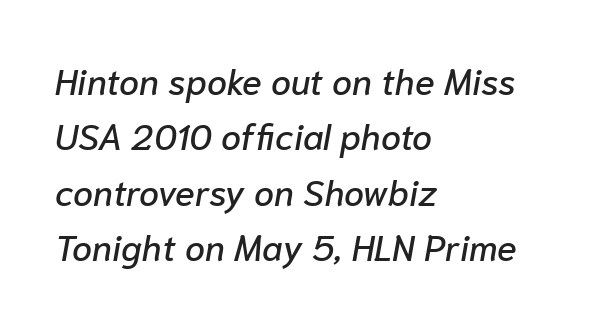
Looks like regular typesetting: each glyph gets only the width it needs. Observe the lean: these are italic letterforms. Glyph-to-glyph distance matches everyday printed text. Beneath every word, the page is bare. The line-height multiplier appears to be the usual default.
